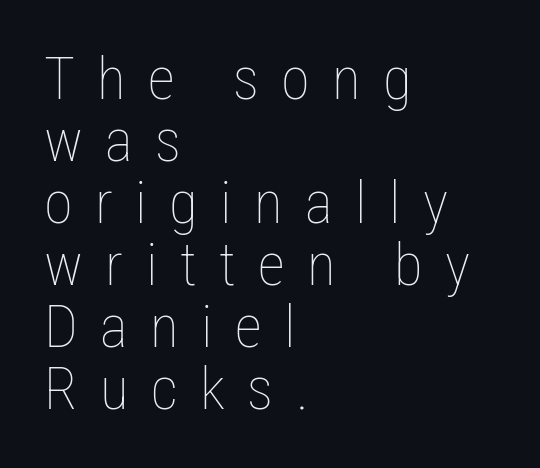
Q: Is the text bold? A: No.
Q: Is the text italic (slanted)? A: No, it is upright.
Q: Is the text underlined? A: No.
Q: How is the paragraph aligned? A: Left-aligned.
Q: Is the spacing between letters normal or unusually wide? A: Unusually wide.
Q: Is the spacing between lines tight, normal or loose? A: Tight.
Q: Width (condensed, normal, or wide)? A: Condensed.
Q: Stroke contrast? A: Low.
Q: x-height? A: Medium.
Q: Monospaced? A: No.
